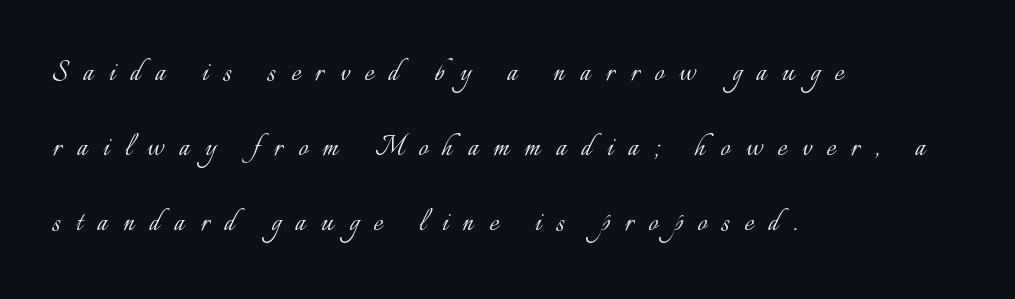
Q: Is the text bold? A: No.
Q: Is the text italic (slanted)? A: Yes.
Q: Is the text underlined? A: No.
Q: How is the paragraph aligned? A: Left-aligned.
Q: Is the spacing between letters normal or unusually wide? A: Unusually wide.
Q: Is the spacing between lines tight, normal or loose? A: Loose.
Q: Width (condensed, normal, or wide)? A: Normal.
Q: Stroke contrast? A: Low.
Q: x-height? A: Small.
Q: Monospaced? A: No.
